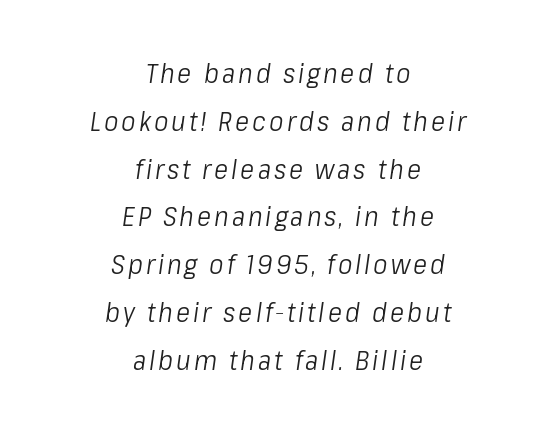
Teacher's note: observe the equal gaps on both sides — that is centered alignment. The passage shown is not underscored anywhere. These glyphs show unthickened strokes, regular width or finer. Compared with ordinary roman type, these characters are visibly tilted.
